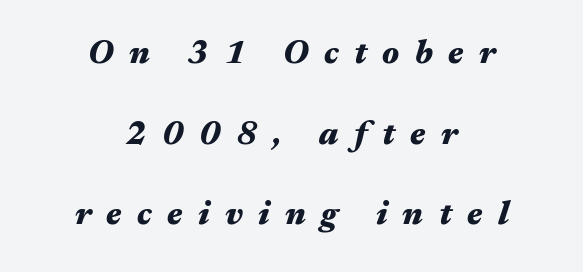
This rendering uses center alignment, leaving both contours irregular but symmetric. A clean baseline with only descenders dipping below it. Thick stems and heavy bowls — unmistakably bold. Each letter keeps its own natural width here, so spacing adapts to shape. If you measured baseline to baseline, you'd find a long distance.
